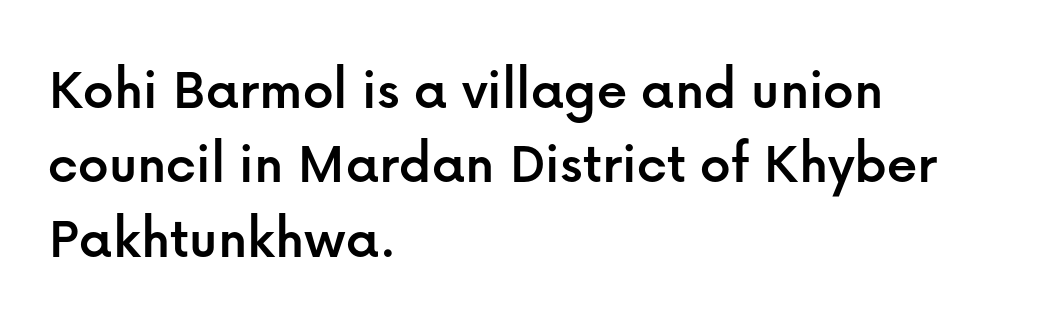
The type sits square on the baseline with zero lean. Does extra space separate the letters? No, they use regular spacing. The strip under each line holds only bare page. Layout note: lines flush left.
